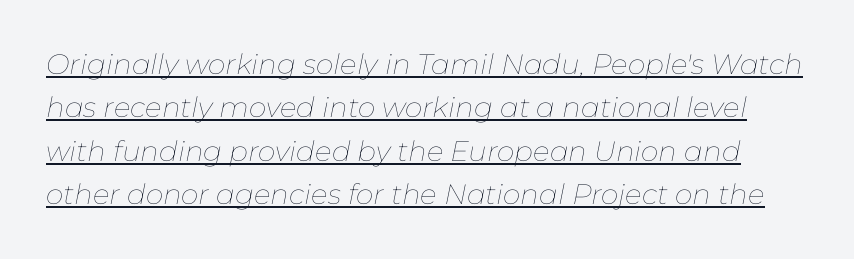
The image shows 28 px thin type, italic (leaning right); set normal line spacing (1.55x), normal letter spacing, underlined; low stroke contrast and a medium x-height.
